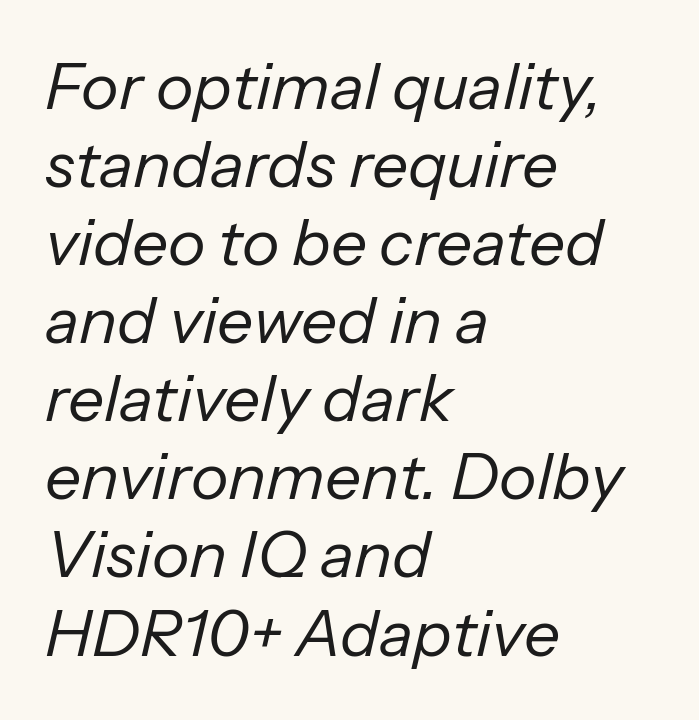
The image shows 64 px regular-weight type, italic (leaning right); set left-aligned, line spacing 1.22x, normal letter spacing, not underlined; low stroke contrast and a medium x-height.
